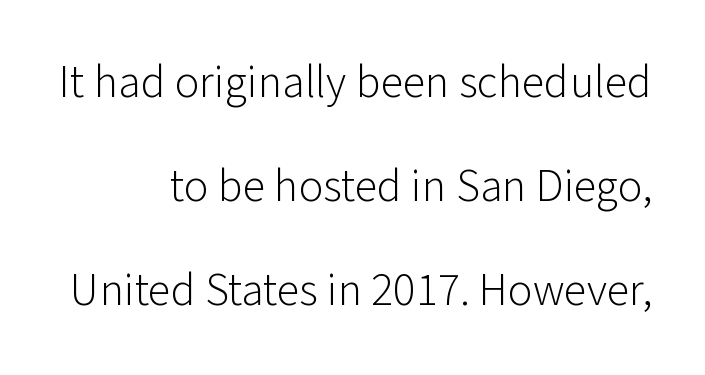
{"serif": "no", "italic": "no", "bold": "no", "weight": "light", "width": "normal", "stroke_contrast": "low", "x_height": "medium", "monospaced": "no", "underline": "no", "align": "right", "line_spacing": "loose", "line_spacing_ratio": 2.26, "letter_spacing": "normal", "letter_spacing_em": 0.0, "glyph_px": 46}
